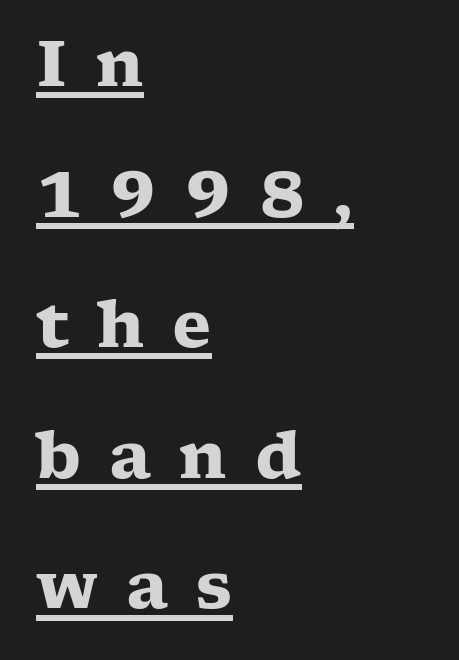
Q: Is the text bold? A: Yes.
Q: Is the text italic (slanted)? A: No, it is upright.
Q: Is the typeface a serif or a sans-serif typeface? A: Serif.
Q: Is the text underlined? A: Yes.
Q: How is the paragraph aligned? A: Left-aligned.
Q: Is the spacing between letters normal or unusually wide? A: Unusually wide.
Q: Is the spacing between lines tight, normal or loose? A: Loose.
Q: Width (condensed, normal, or wide)? A: Wide.
Q: Stroke contrast? A: Low.
Q: x-height? A: Medium.
Q: Monospaced? A: No.
